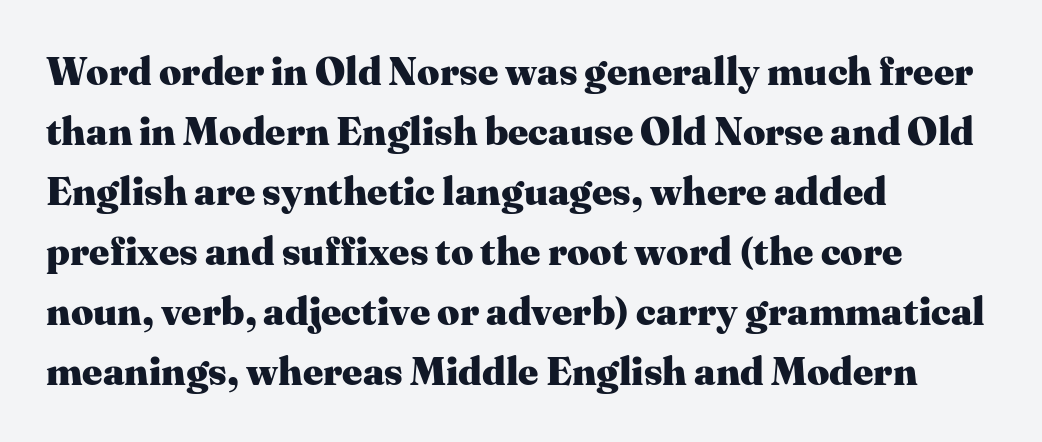
Font category for this specimen: serif. This rendering leaves character spacing at its baseline value. Descender tails drop into unmarked territory. This sample keeps an unexceptional amount of space between lines.
